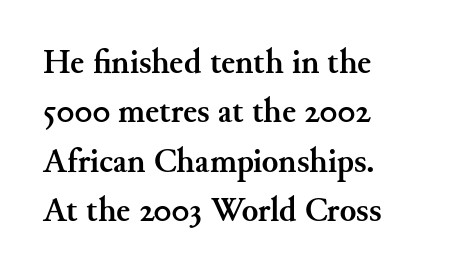
The image shows 34 px semibold serif type, upright; set left-aligned, normal line spacing (1.45x), normal letter spacing, not underlined; medium stroke contrast and a small x-height.
